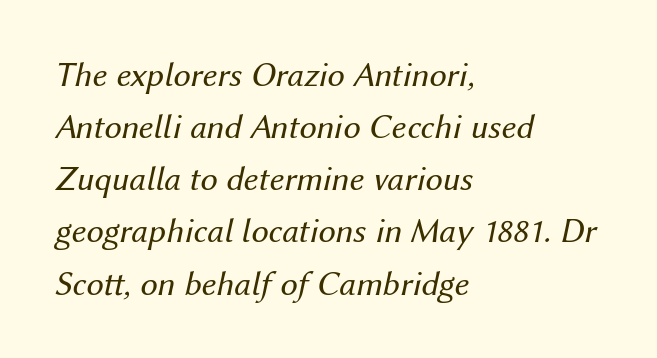
On a weight scale, this lands at 450 or below. These lines stack with their left ends in a neat column. Here the designer chose a conventional face with non-uniform glyph widths. What's the leading like? Ordinary, nothing unusual. Plain, unruled lines of type.
